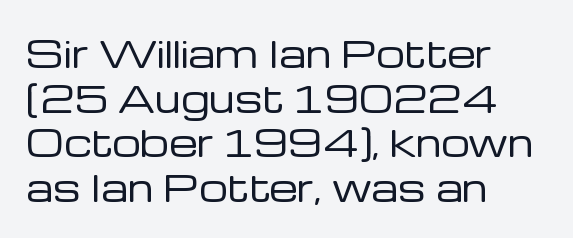
{"serif": "no", "italic": "no", "bold": "no", "weight": "regular", "width": "normal", "stroke_contrast": "low", "x_height": "medium", "monospaced": "no", "underline": "no", "align": "left", "line_spacing_ratio": 1.24, "letter_spacing": "normal", "letter_spacing_em": 0.0, "glyph_px": 36}
